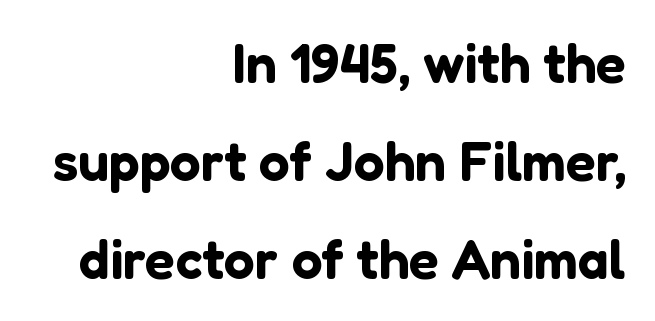
Q: Is the text italic (slanted)? A: No, it is upright.
Q: Is the typeface a serif or a sans-serif typeface? A: Sans-serif.
Q: Is the text underlined? A: No.
Q: How is the paragraph aligned? A: Right-aligned.
Q: Is the spacing between letters normal or unusually wide? A: Normal.
Q: Width (condensed, normal, or wide)? A: Normal.
Q: Stroke contrast? A: Low.
Q: x-height? A: Medium.
Q: Monospaced? A: No.
